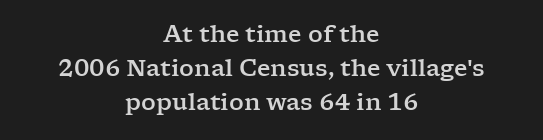
Compared with typical body copy, the letter spacing here is the same. The passage shown is not underscored anywhere. The paragraph shown floats in the horizontal middle. Designer's note — italics off, roman on. Horizontal bands of white between lines are of average thickness.
